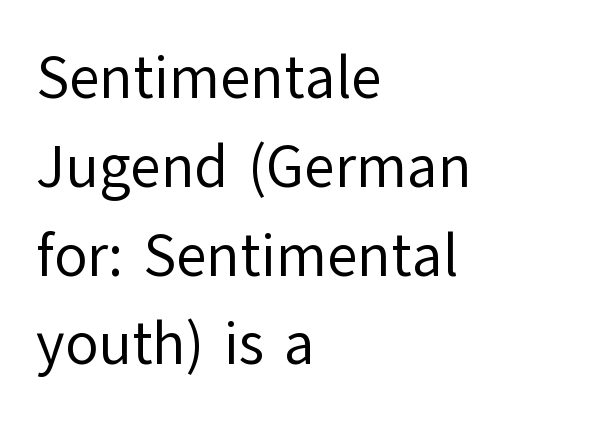
{"serif": "no", "italic": "no", "bold": "no", "weight": "regular", "width": "normal", "stroke_contrast": "low", "x_height": "medium", "monospaced": "no", "underline": "no", "align": "left", "line_spacing": "normal", "line_spacing_ratio": 1.48, "letter_spacing": "normal", "letter_spacing_em": 0.0, "glyph_px": 60}
